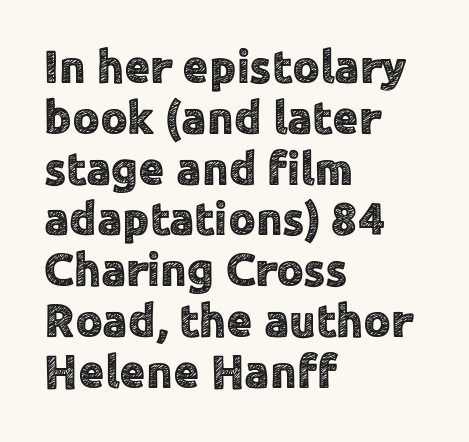
The image shows 47 px sans-serif type, upright; set left-aligned, tight line spacing (1.08x), normal letter spacing, not underlined; a medium x-height.
